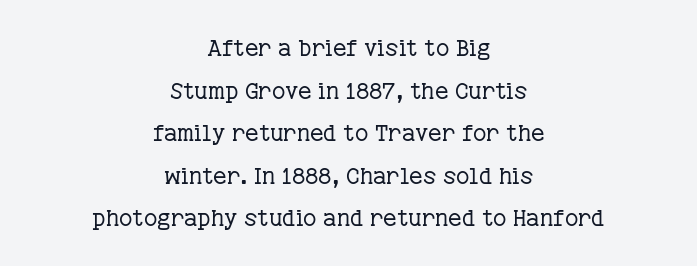
{"italic": "no", "bold": "no", "underline": "no", "align": "center", "line_spacing_ratio": 1.85, "letter_spacing": "normal", "letter_spacing_em": 0.0, "glyph_px": 23}
